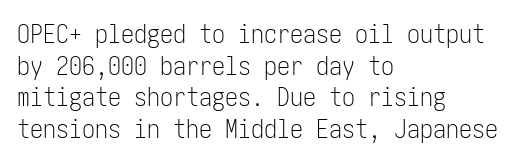
{"italic": "no", "bold": "no", "underline": "no", "align": "left", "line_spacing_ratio": 1.22, "letter_spacing": "normal", "letter_spacing_em": 0.0, "glyph_px": 26}
